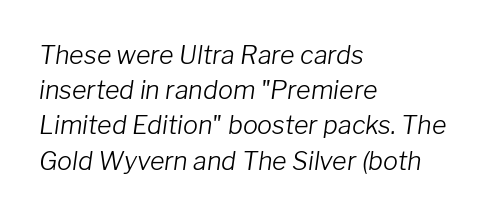
The typesetter chose a ragged-right arrangement here. Beneath every word, the page is bare. Rows of type keep a routine distance in the vertical direction. Observe the ordinary spacing: letters are neighbours, not strangers. The letters look calm and open, with moderate or lighter stems. Notice how the stems are inclined rather than vertical — that's the hallmark of italics.
